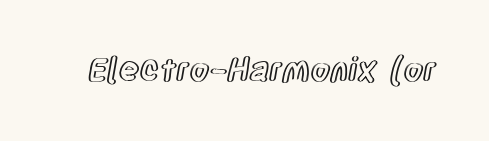
The image shows 32 px condensed type; set normal letter spacing, not underlined; a large x-height.
